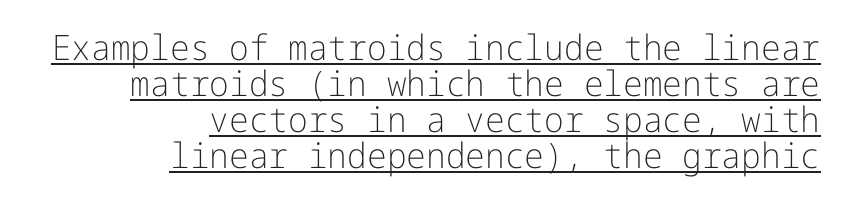
The face used here appears with an underline applied. Summary of vertical rhythm: compact, with narrow interline spacing. Nobody touched the tracking dial on this one. The text block is weighted toward the right margin, trailing off unevenly leftward.
